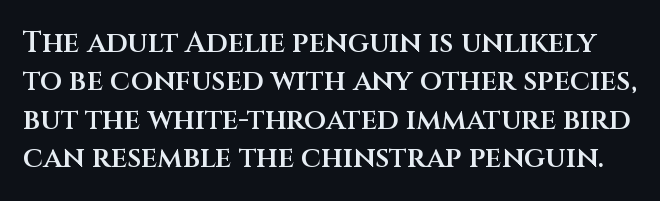
{"serif": "no", "italic": "no", "bold": "semi", "weight": "semibold", "width": "normal", "stroke_contrast": "medium", "x_height": "large", "monospaced": "no", "underline": "no", "line_spacing": "normal", "line_spacing_ratio": 1.32, "letter_spacing": "normal", "letter_spacing_em": 0.0, "glyph_px": 29}
